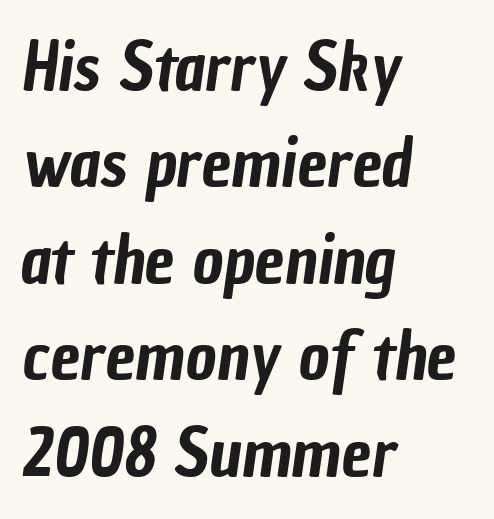
Q: Is the typeface a serif or a sans-serif typeface? A: Sans-serif.
Q: Is the text underlined? A: No.
Q: How is the paragraph aligned? A: Left-aligned.
Q: Is the spacing between letters normal or unusually wide? A: Normal.
Q: Is the spacing between lines tight, normal or loose? A: Normal.
Q: Width (condensed, normal, or wide)? A: Condensed.
Q: Stroke contrast? A: Low.
Q: x-height? A: Medium.
Q: Monospaced? A: No.
